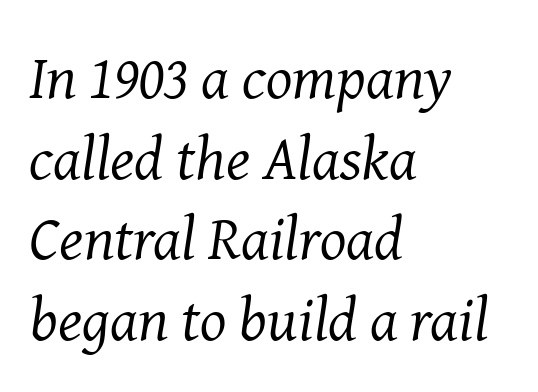
Q: Is the text bold? A: No.
Q: Is the text italic (slanted)? A: Yes, it leans right by about 8 degrees.
Q: Is the typeface a serif or a sans-serif typeface? A: Serif.
Q: Is the text underlined? A: No.
Q: How is the paragraph aligned? A: Left-aligned.
Q: Is the spacing between letters normal or unusually wide? A: Normal.
Q: Is the spacing between lines tight, normal or loose? A: Normal.
Q: Width (condensed, normal, or wide)? A: Normal.
Q: Stroke contrast? A: Medium.
Q: x-height? A: Medium.
Q: Monospaced? A: No.
